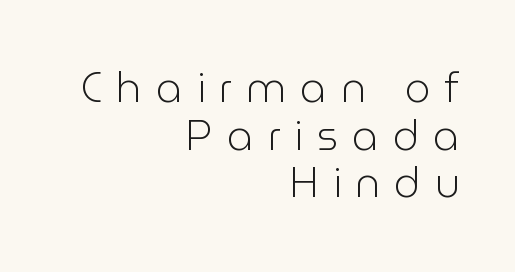
The image shows 41 px light sans-serif type, upright; set right-aligned, line spacing 1.16x, unusually wide letter spacing (+0.34 em), not underlined; low stroke contrast and a medium x-height.
